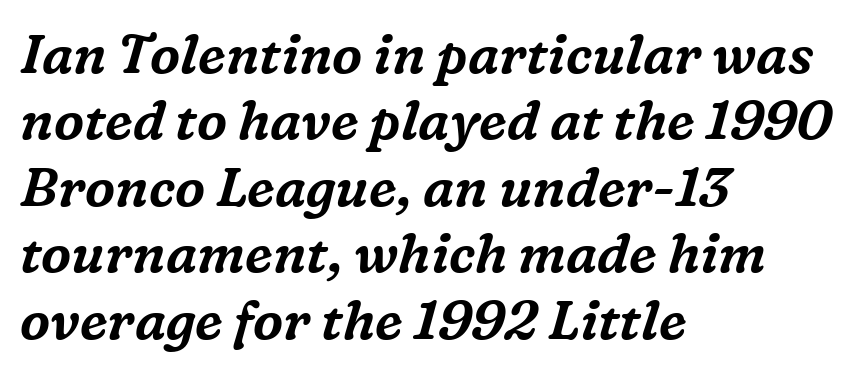
The image shows 54 px serif type, italic (leaning right); set left-aligned, line spacing 1.23x, normal letter spacing, not underlined; medium stroke contrast and a medium x-height.
